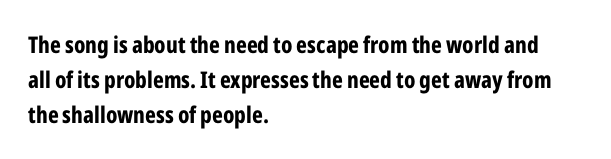
Each new line begins a customary step beneath the previous one. This rendering leaves character spacing at its baseline value. The lettering stays uniformly vertical, giving the passage a roman look. This rendering features lettering with no underline. A student would call this left alignment; a typographer would say flush left, rag right. Is the type bold? Yes — the strokes are clearly thick and heavy.
